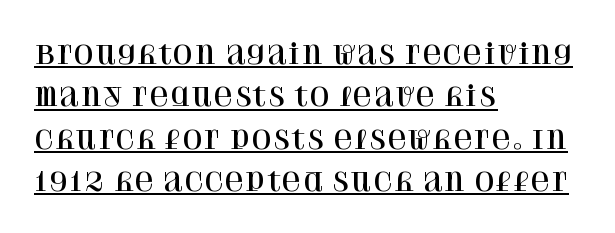
Notice how the passage keeps a crisp vertical edge on the left only. Horizontal bands of white between lines are of average thickness. Unlike italic type, these characters show no tilt at all. This is underlined copy, the kind a proofreader might mark for attention. What stands out about the letter spacing? Nothing — it is the standard amount.
